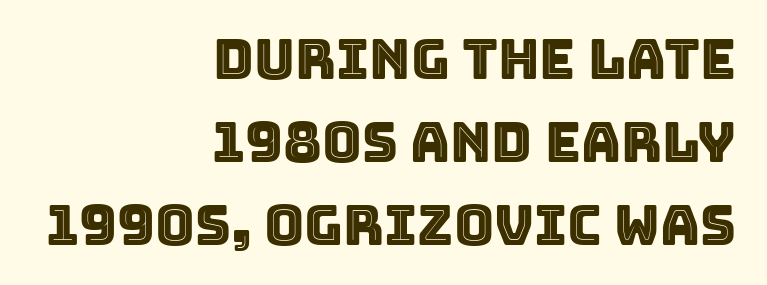
The image shows 55 px text type, upright; set right-aligned, normal line spacing (1.51x), normal letter spacing, not underlined; a large x-height.
